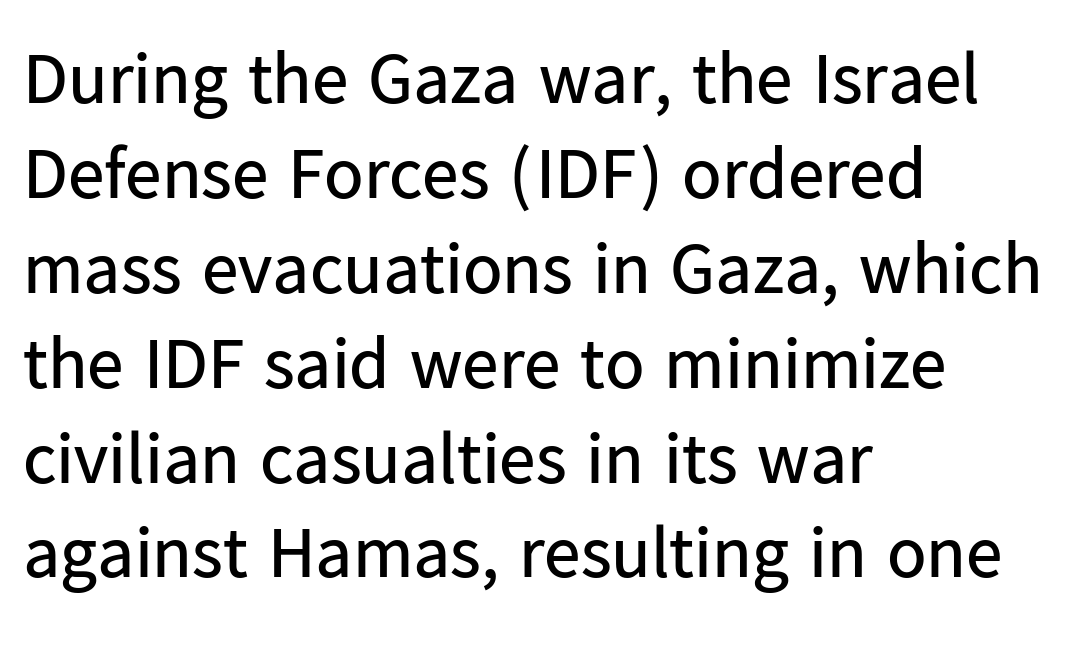
{"serif": "no", "italic": "no", "bold": "no", "weight": "regular", "width": "normal", "stroke_contrast": "low", "x_height": "medium", "monospaced": "no", "underline": "no", "align": "left", "line_spacing": "normal", "line_spacing_ratio": 1.3, "letter_spacing": "normal", "letter_spacing_em": 0.0, "glyph_px": 73}
